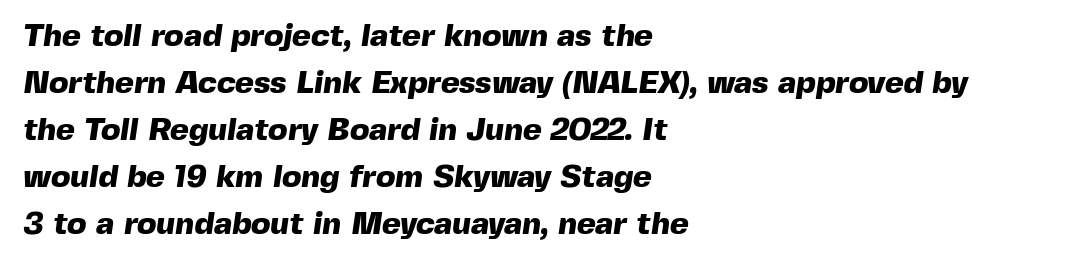
{"serif": "no", "bold": "yes", "weight": "heavy", "width": "normal", "x_height": "medium", "monospaced": "no", "underline": "no", "align": "left", "line_spacing": "normal", "line_spacing_ratio": 1.47, "letter_spacing": "normal", "letter_spacing_em": 0.0, "glyph_px": 32}
